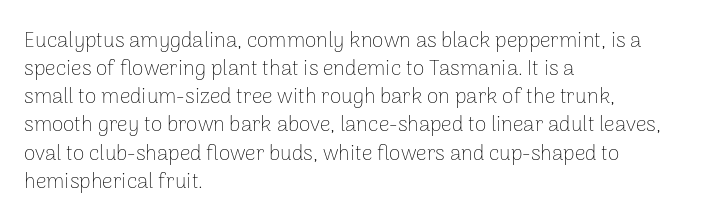
{"italic": "no", "bold": "no", "underline": "no", "align": "left", "line_spacing": "normal", "line_spacing_ratio": 1.34, "letter_spacing": "normal", "letter_spacing_em": 0.0, "glyph_px": 21}
